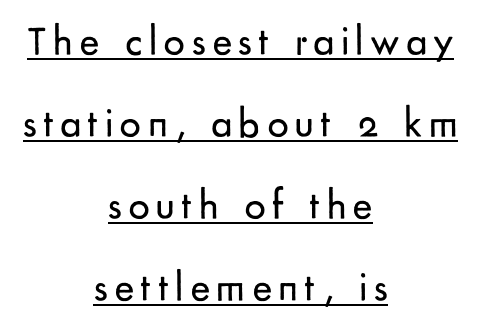
Each line is balanced around a shared central axis. Stroke mass is kept to a normal reading level or below. A typographer would call this underscored text. Rows of type keep a wide berth in the vertical direction.
